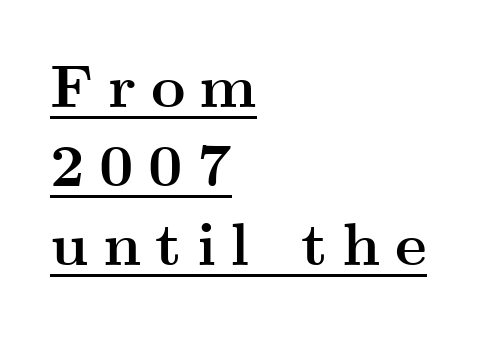
In designer terms, the underline attribute is active on this setting. This sample uses an upright cut, with every glyph sitting square on the baseline. The font is running at its bold setting. Unlike a clean sans, this face finishes its strokes with serifs.
